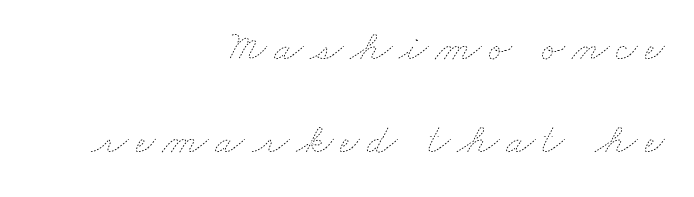
The letters look calm and open, with moderate or lighter stems. Notice the wide empty band between every row — that's loose leading. A typesetter would call this proportional, since set widths differ per character. Caption: multi-line text, flush right, ragged left. The baseline area is clear.
